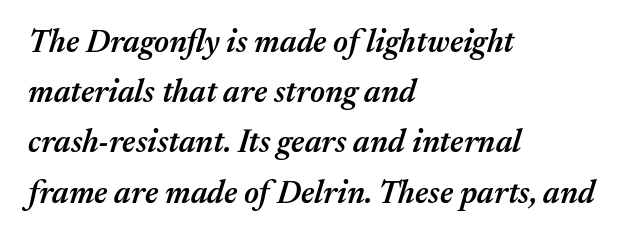
The image shows 32 px semibold type, italic (leaning right); set left-aligned, normal line spacing (1.57x), normal letter spacing, not underlined; medium stroke contrast and a medium x-height.
